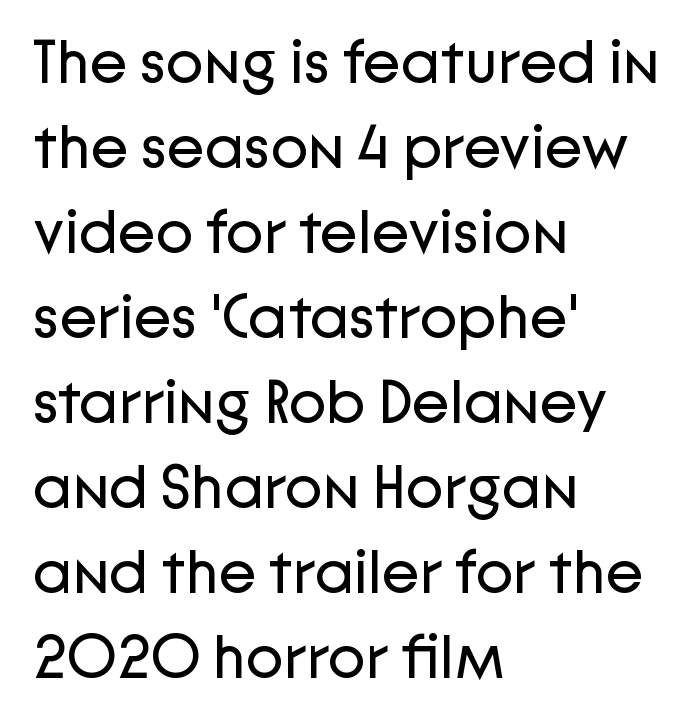
Q: Is the text bold? A: No.
Q: Is the text italic (slanted)? A: No, it is upright.
Q: Is the typeface a serif or a sans-serif typeface? A: Sans-serif.
Q: Is the text underlined? A: No.
Q: How is the paragraph aligned? A: Left-aligned.
Q: Is the spacing between letters normal or unusually wide? A: Normal.
Q: Is the spacing between lines tight, normal or loose? A: Normal.
Q: Width (condensed, normal, or wide)? A: Normal.
Q: Stroke contrast? A: Low.
Q: x-height? A: Medium.
Q: Monospaced? A: No.
